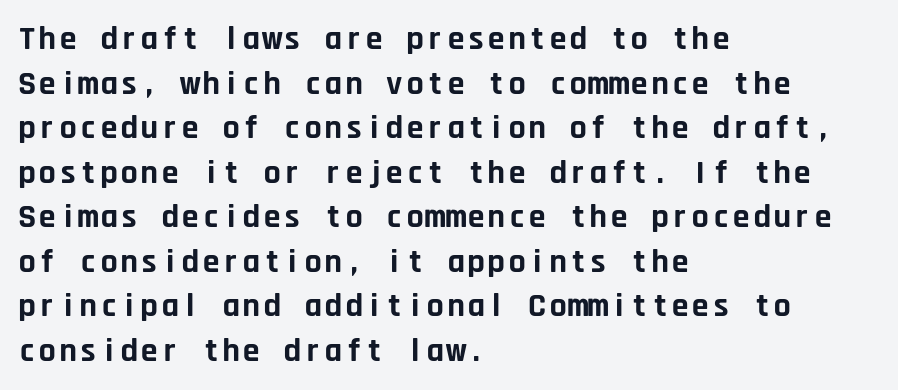
Q: Is the text bold? A: Yes.
Q: Is the text italic (slanted)? A: No, it is upright.
Q: Is the typeface a serif or a sans-serif typeface? A: Sans-serif.
Q: Is the text underlined? A: No.
Q: How is the paragraph aligned? A: Left-aligned.
Q: Is the spacing between letters normal or unusually wide? A: Normal.
Q: Is the spacing between lines tight, normal or loose? A: Normal.
Q: Width (condensed, normal, or wide)? A: Normal.
Q: Stroke contrast? A: Low.
Q: x-height? A: Large.
Q: Monospaced? A: Yes.
